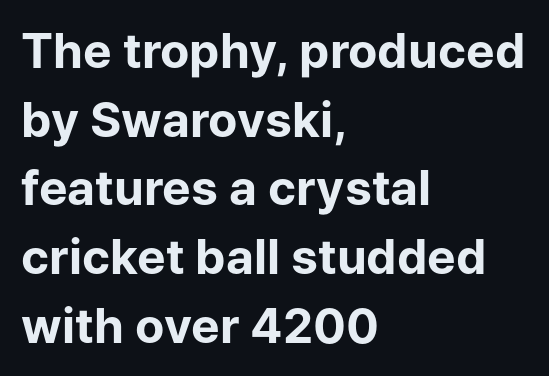
{"serif": "no", "italic": "no", "bold": "yes", "weight": "bold", "width": "normal", "stroke_contrast": "low", "x_height": "medium", "monospaced": "no", "underline": "no", "align": "left", "line_spacing": "normal", "line_spacing_ratio": 1.43, "letter_spacing": "normal", "letter_spacing_em": 0.0, "glyph_px": 48}
